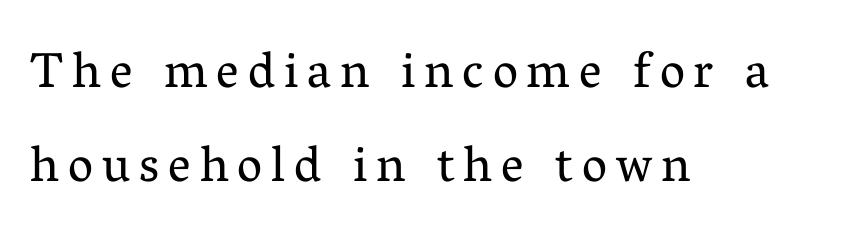
{"serif": "yes", "italic": "no", "bold": "no", "weight": "regular", "width": "normal", "stroke_contrast": "medium", "x_height": "medium", "monospaced": "no", "underline": "no", "align": "left", "line_spacing_ratio": 1.89, "glyph_px": 50}
